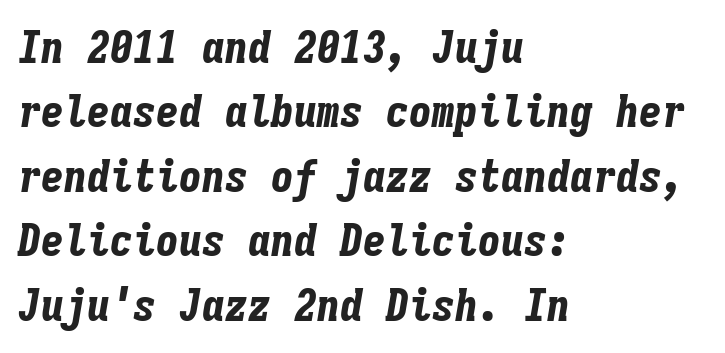
{"italic": "yes", "lean": "right", "slant_degrees": 9, "bold": "yes", "weight": "bold", "width": "condensed", "stroke_contrast": "low", "x_height": "medium", "monospaced": "yes", "underline": "no", "align": "left", "line_spacing": "normal", "line_spacing_ratio": 1.4, "letter_spacing": "normal", "letter_spacing_em": 0.0, "glyph_px": 46}
